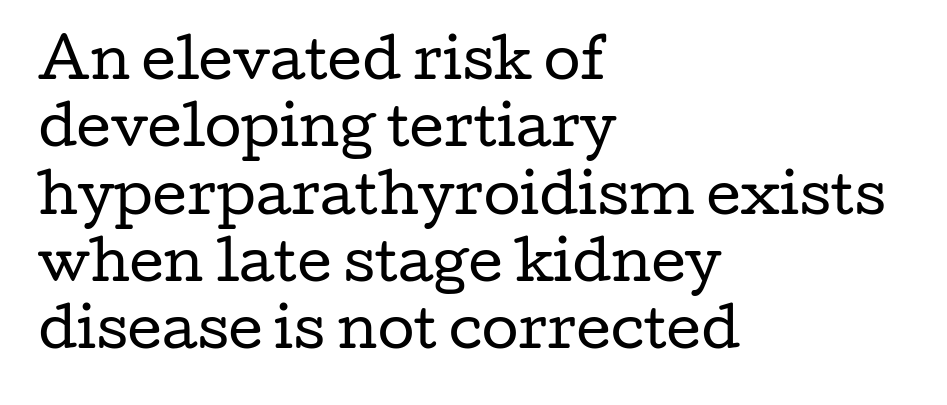
{"serif": "yes", "italic": "no", "bold": "no", "weight": "regular", "width": "wide", "stroke_contrast": "low", "x_height": "medium", "monospaced": "no", "underline": "no", "align": "left", "line_spacing": "normal", "line_spacing_ratio": 1.27, "letter_spacing": "normal", "letter_spacing_em": 0.0, "glyph_px": 53}
